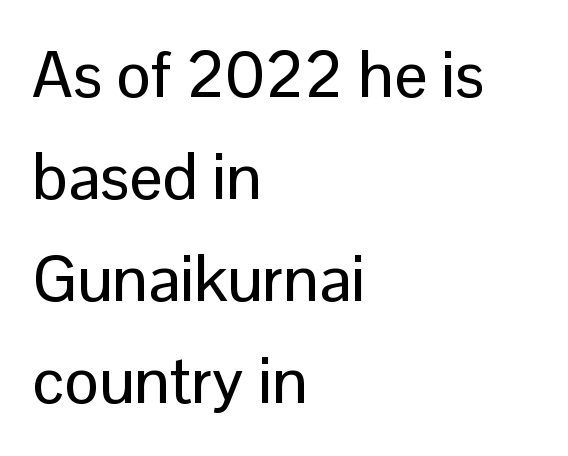
Q: Is the text italic (slanted)? A: No, it is upright.
Q: Is the typeface a serif or a sans-serif typeface? A: Sans-serif.
Q: Is the text underlined? A: No.
Q: How is the paragraph aligned? A: Left-aligned.
Q: Is the spacing between letters normal or unusually wide? A: Normal.
Q: Is the spacing between lines tight, normal or loose? A: Normal.
Q: Width (condensed, normal, or wide)? A: Normal.
Q: Stroke contrast? A: Low.
Q: x-height? A: Medium.
Q: Monospaced? A: No.
